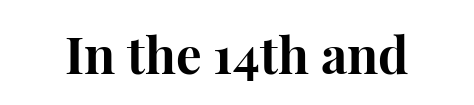
The image shows 51 px bold serif type, upright; set normal letter spacing, not underlined; high stroke contrast and a medium x-height.
